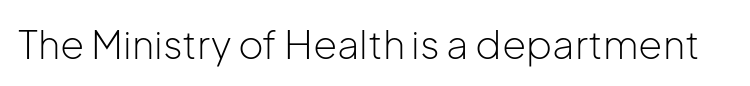
Q: Is the text bold? A: No.
Q: Is the text italic (slanted)? A: No, it is upright.
Q: Is the typeface a serif or a sans-serif typeface? A: Sans-serif.
Q: Is the text underlined? A: No.
Q: Is the spacing between letters normal or unusually wide? A: Normal.
Q: Width (condensed, normal, or wide)? A: Normal.
Q: Stroke contrast? A: Low.
Q: x-height? A: Medium.
Q: Monospaced? A: No.
